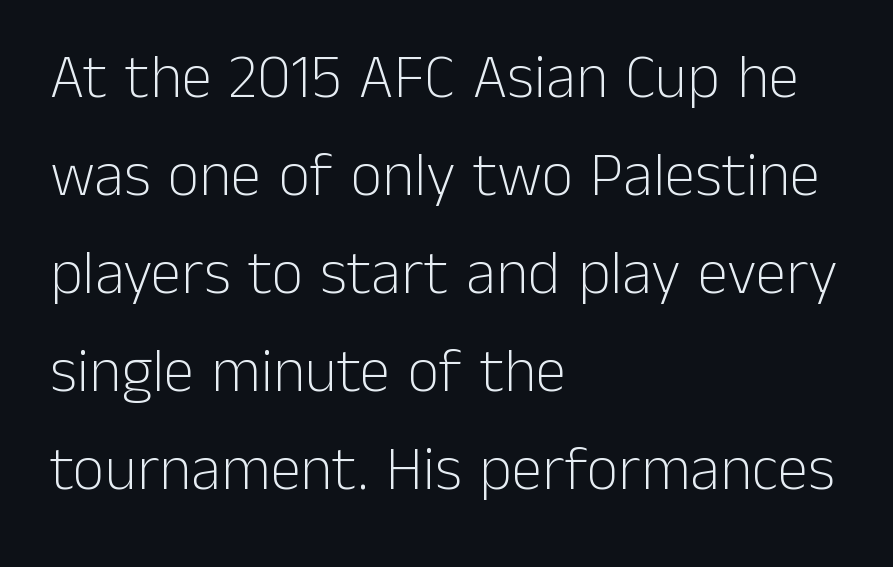
The image shows 62 px light sans-serif type, upright; set left-aligned, normal line spacing (1.58x), normal letter spacing, not underlined; low stroke contrast and a medium x-height.
